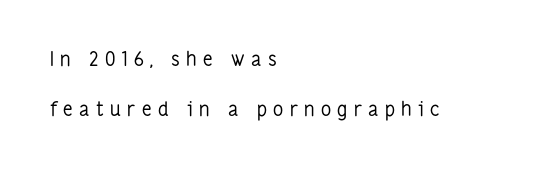
{"italic": "no", "bold": "no", "underline": "no", "align": "left", "line_spacing": "loose", "line_spacing_ratio": 2.5, "letter_spacing": "wide", "letter_spacing_em": 0.32, "glyph_px": 20}
